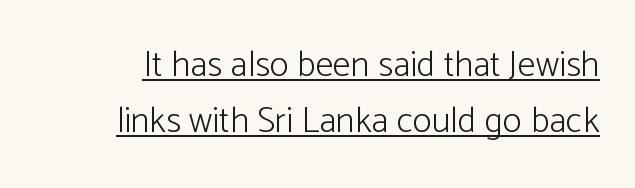
Check the space under the baseline: a stroke is drawn there. Stem width sits at or under what a default text font uses. No feet cap the strokes, marking this as sans-serif type. Letter spacing: default. Varying glyph widths throughout — classic text-font behaviour. Regarding leading, the lines here are spaced in the standard way.
